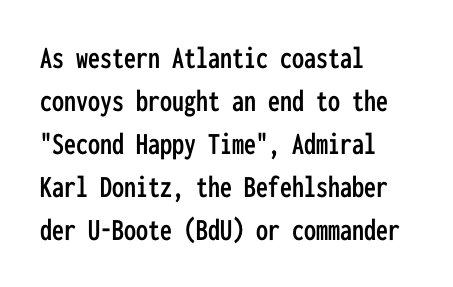
Q: Is the text italic (slanted)? A: No, it is upright.
Q: Is the typeface a serif or a sans-serif typeface? A: Sans-serif.
Q: Is the text underlined? A: No.
Q: How is the paragraph aligned? A: Left-aligned.
Q: Is the spacing between letters normal or unusually wide? A: Normal.
Q: Is the spacing between lines tight, normal or loose? A: Normal.
Q: Width (condensed, normal, or wide)? A: Condensed.
Q: Stroke contrast? A: Low.
Q: x-height? A: Medium.
Q: Monospaced? A: Yes.
